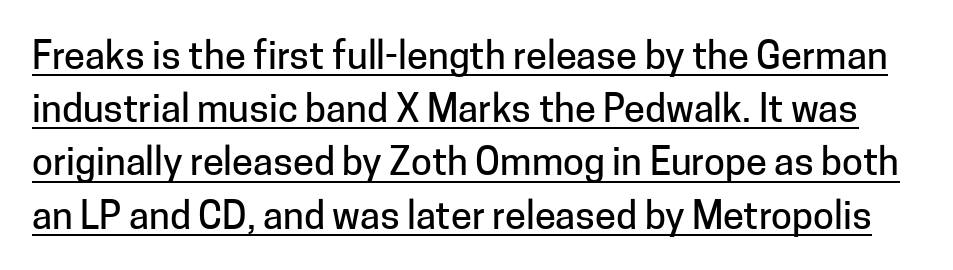
The image shows 38 px sans-serif type, upright; set normal line spacing (1.4x), normal letter spacing, underlined; low stroke contrast and a medium x-height.
